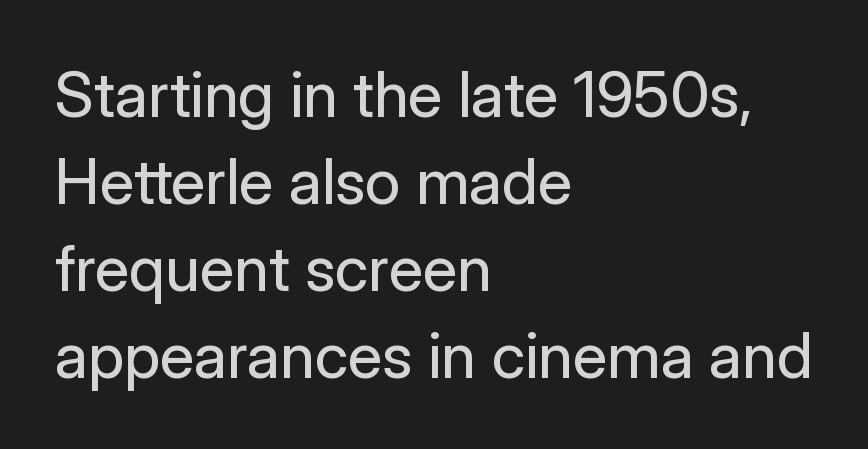
Q: Is the text bold? A: No.
Q: Is the text italic (slanted)? A: No, it is upright.
Q: Is the typeface a serif or a sans-serif typeface? A: Sans-serif.
Q: Is the text underlined? A: No.
Q: How is the paragraph aligned? A: Left-aligned.
Q: Is the spacing between letters normal or unusually wide? A: Normal.
Q: Is the spacing between lines tight, normal or loose? A: Normal.
Q: Width (condensed, normal, or wide)? A: Normal.
Q: Stroke contrast? A: Low.
Q: x-height? A: Medium.
Q: Monospaced? A: No.
